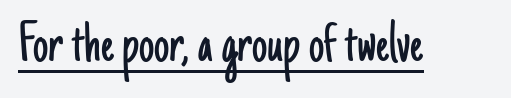
Look at the tracking — it's just the regular setting, nothing added. Note the varied advance widths — an 'i' is clearly narrower than an 'm'. Is there any slant? The stems are plumb. Decoration check: the copy is underlined.
